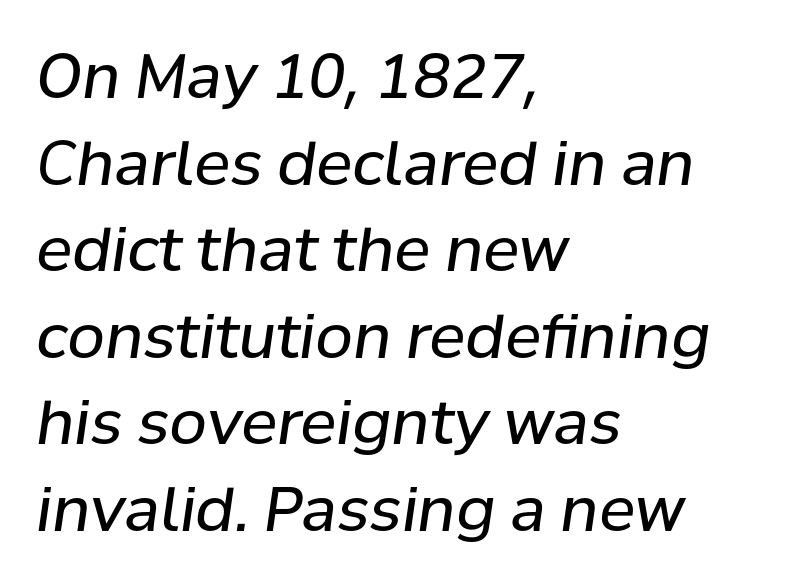
{"italic": "yes", "lean": "right", "slant_degrees": 8, "bold": "no", "weight": "regular", "width": "normal", "stroke_contrast": "low", "x_height": "medium", "monospaced": "no", "underline": "no", "align": "left", "line_spacing": "normal", "line_spacing_ratio": 1.42, "letter_spacing": "normal", "letter_spacing_em": 0.0, "glyph_px": 61}
